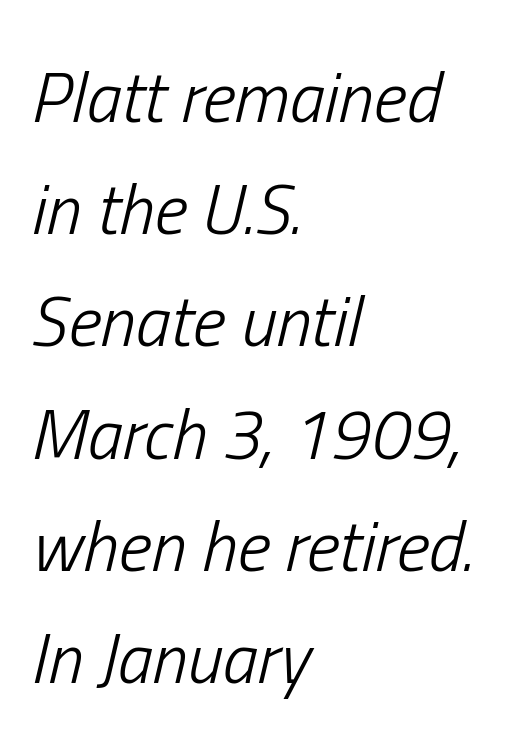
{"italic": "yes", "lean": "right", "slant_degrees": 13, "bold": "no", "weight": "light", "width": "condensed", "stroke_contrast": "low", "x_height": "medium", "monospaced": "no", "underline": "no", "align": "left", "line_spacing": "normal", "line_spacing_ratio": 1.58, "letter_spacing": "normal", "letter_spacing_em": 0.0, "glyph_px": 71}
